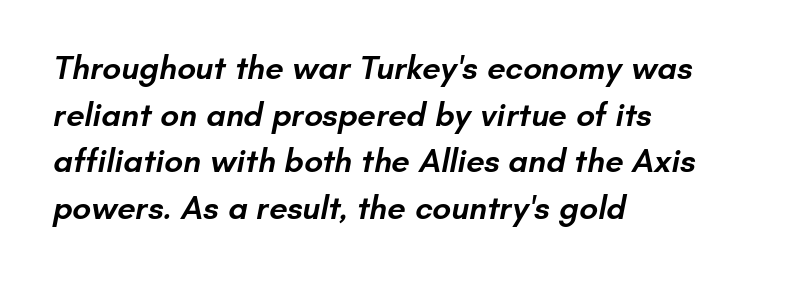
Q: Is the text bold? A: Semi-bold.
Q: Is the typeface a serif or a sans-serif typeface? A: Sans-serif.
Q: Is the text underlined? A: No.
Q: How is the paragraph aligned? A: Left-aligned.
Q: Is the spacing between letters normal or unusually wide? A: Normal.
Q: Is the spacing between lines tight, normal or loose? A: Normal.
Q: Width (condensed, normal, or wide)? A: Normal.
Q: Stroke contrast? A: Low.
Q: x-height? A: Small.
Q: Monospaced? A: No.
